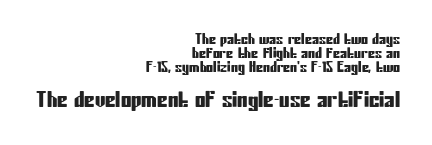
{"italic": "no", "underline": "no", "align": "right", "line_spacing": "tight", "line_spacing_ratio": 0.99, "letter_spacing": "normal", "letter_spacing_em": 0.0, "larger_block": "second", "size_ratio": 1.5, "glyph_px": 21}
